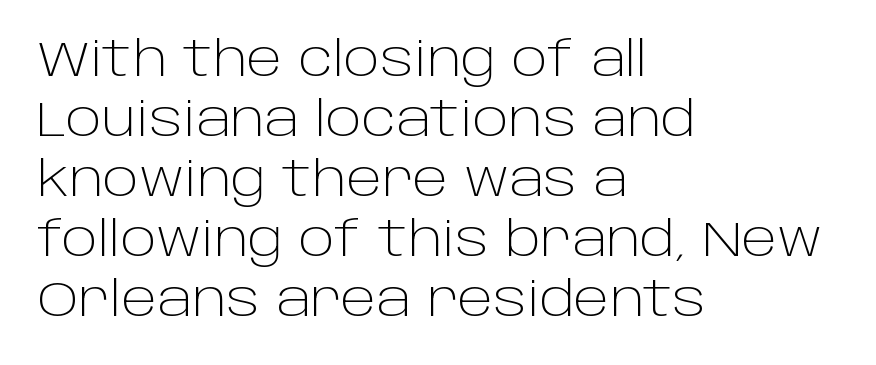
The image shows 48 px light sans-serif type, upright; set left-aligned, normal line spacing (1.25x), normal letter spacing, not underlined; low stroke contrast and a large x-height.
